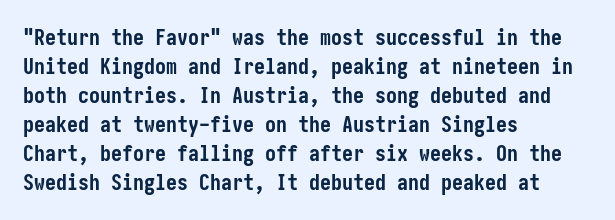
The image shows 22 px bold type, upright; set left-aligned, normal line spacing (1.32x), normal letter spacing, not underlined.
